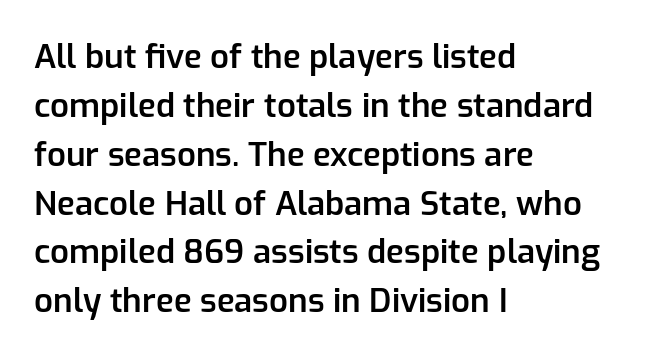
Compared with typical body copy, the letter spacing here is the same. Horizontal bands of white between lines are of average thickness. Posture: upright roman. What kind of face is this? One without serifs — a sans. Stroke thickness is moderately raised; the sample reads as semibold. Left-aligned paragraph, ragged on the right.
